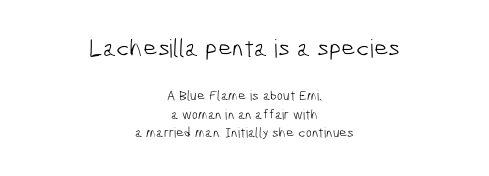
Q: Is the text bold? A: No.
Q: Is the text underlined? A: No.
Q: How is the paragraph aligned? A: Centered.
Q: Is the spacing between letters normal or unusually wide? A: Normal.
Q: Is the spacing between lines tight, normal or loose? A: Normal.
Q: Which block of text is set in a larger size, the first (top) or the second (bottom)? A: The first (top) one.
